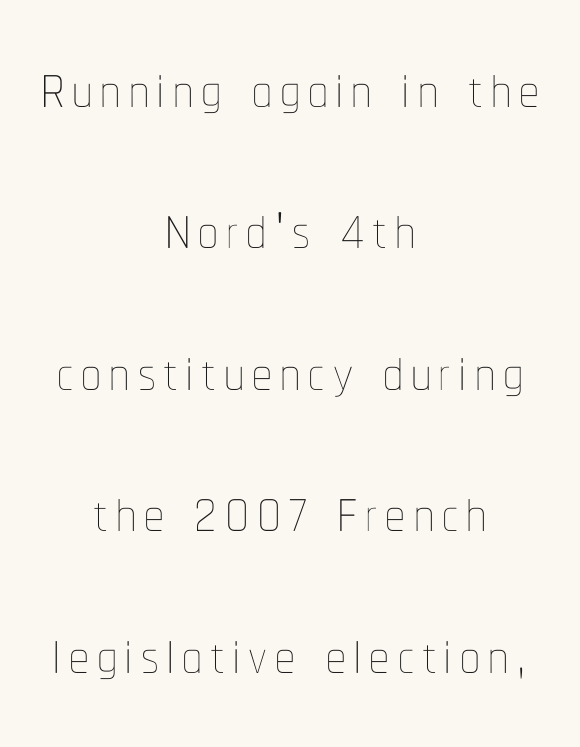
Visually the block forms a symmetrical silhouette, jagged on both flanks. Upright lettering throughout. You could not count columns in this text — the font is proportionally spaced. Check the space under the baseline: it is left empty. Weight: not bold — regular or lighter.
